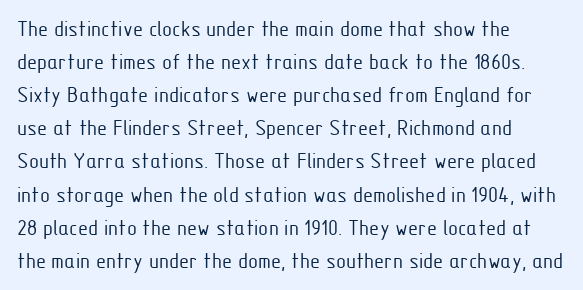
The image shows 23 px text type, upright; set left-aligned, normal line spacing (1.44x), normal letter spacing, not underlined.
